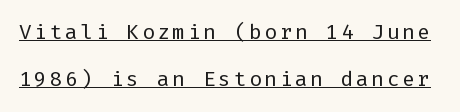
The designer dialed line spacing up above the default. In terms of posture, this sample is upright. This is underlined copy, the kind a proofreader might mark for attention. Stroke mass is kept to a normal reading level or below.
